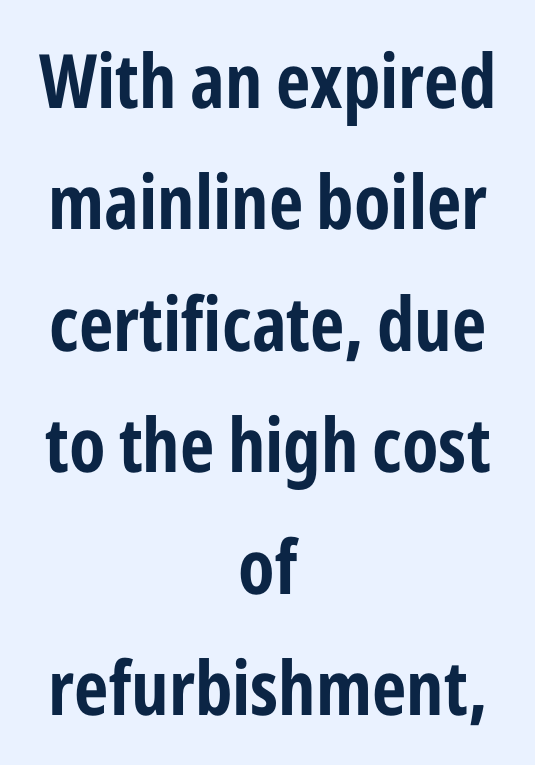
Q: Is the text bold? A: Yes.
Q: Is the text italic (slanted)? A: No, it is upright.
Q: Is the typeface a serif or a sans-serif typeface? A: Sans-serif.
Q: Is the text underlined? A: No.
Q: How is the paragraph aligned? A: Centered.
Q: Is the spacing between letters normal or unusually wide? A: Normal.
Q: Is the spacing between lines tight, normal or loose? A: Normal.
Q: Width (condensed, normal, or wide)? A: Condensed.
Q: Stroke contrast? A: Low.
Q: x-height? A: Medium.
Q: Monospaced? A: No.
